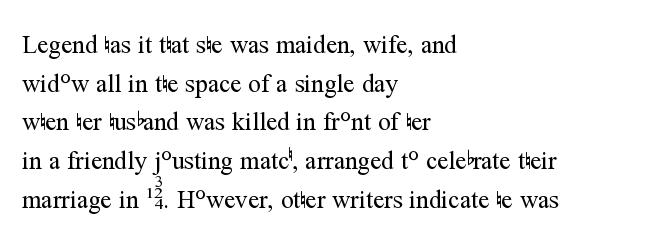
Notice how descenders clear the ascenders below comfortably — that's standard leading. Posture: vertical. Letter spacing: default. This rendering uses left alignment, leaving the right contour irregular.
